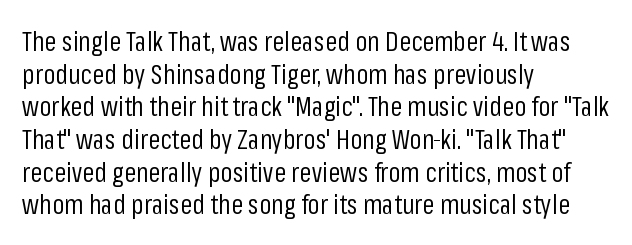
{"italic": "no", "bold": "no", "underline": "no", "align": "left", "line_spacing_ratio": 1.21, "letter_spacing": "normal", "letter_spacing_em": 0.0, "glyph_px": 27}
